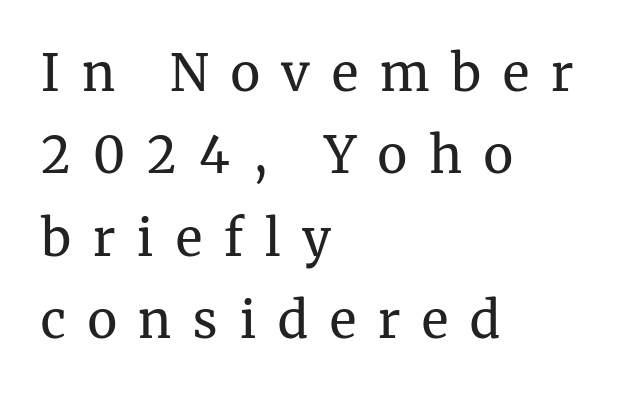
A light-to-regular cut is what we see here. This rendering uses left alignment, leaving the right contour irregular. To sum up the face: it has serifs. The face used here is proportionally spaced, like ordinary book or web type. The strip under each line holds only bare page. Leading matches the norm, producing a regular column.
